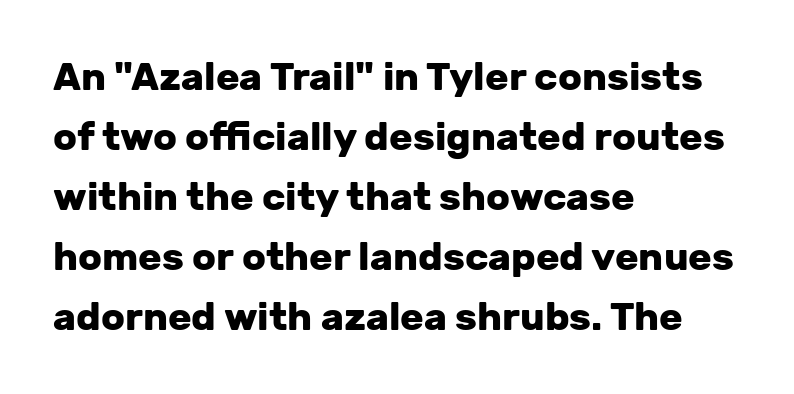
{"serif": "no", "italic": "no", "bold": "yes", "weight": "heavy", "width": "normal", "stroke_contrast": "low", "x_height": "medium", "monospaced": "no", "underline": "no", "align": "left", "line_spacing": "normal", "line_spacing_ratio": 1.54, "letter_spacing": "normal", "letter_spacing_em": 0.0, "glyph_px": 39}
